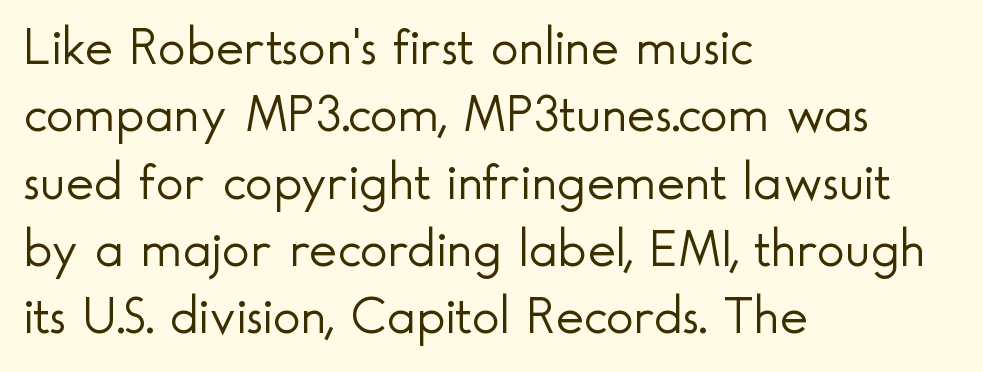
Q: Is the text bold? A: No.
Q: Is the text italic (slanted)? A: No, it is upright.
Q: Is the typeface a serif or a sans-serif typeface? A: Sans-serif.
Q: Is the text underlined? A: No.
Q: How is the paragraph aligned? A: Left-aligned.
Q: Is the spacing between letters normal or unusually wide? A: Normal.
Q: Is the spacing between lines tight, normal or loose? A: Normal.
Q: Width (condensed, normal, or wide)? A: Normal.
Q: x-height? A: Small.
Q: Monospaced? A: No.
